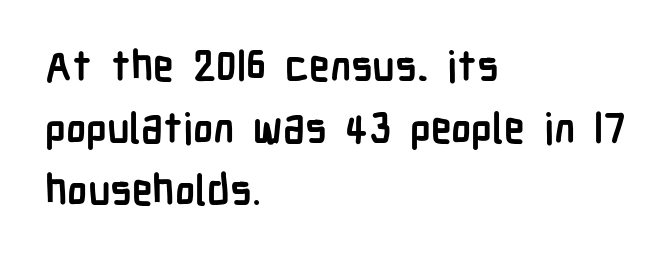
There is no visible air inserted between adjacent glyphs. The passage shown is typeset with a sans-serif family. The letters advance in unequal steps, a hallmark of proportional type. Is there much room between lines? A standard amount, neither cramped nor airy. Honestly, there is no underline to notice here at all.
